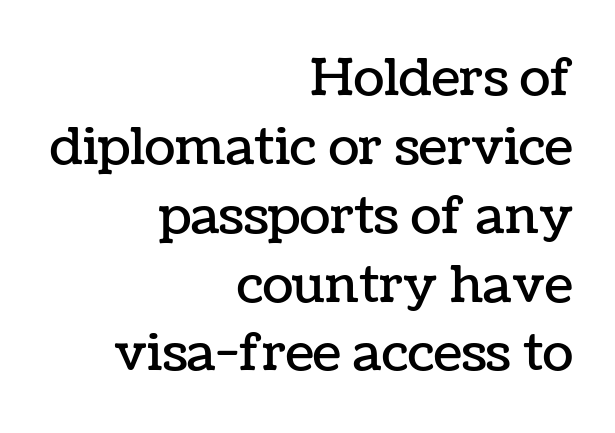
Q: Is the text italic (slanted)? A: No, it is upright.
Q: Is the text underlined? A: No.
Q: How is the paragraph aligned? A: Right-aligned.
Q: Is the spacing between letters normal or unusually wide? A: Normal.
Q: Is the spacing between lines tight, normal or loose? A: Normal.
Q: Width (condensed, normal, or wide)? A: Normal.
Q: Stroke contrast? A: Low.
Q: x-height? A: Medium.
Q: Monospaced? A: No.
